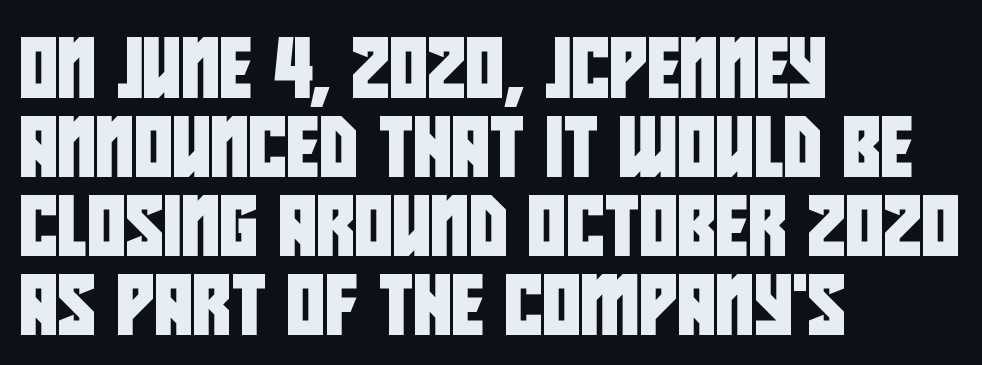
{"serif": "no", "width": "condensed", "stroke_contrast": "low", "x_height": "large", "monospaced": "no", "underline": "no", "align": "left", "line_spacing": "normal", "line_spacing_ratio": 1.34, "letter_spacing": "normal", "letter_spacing_em": 0.0, "glyph_px": 59}
